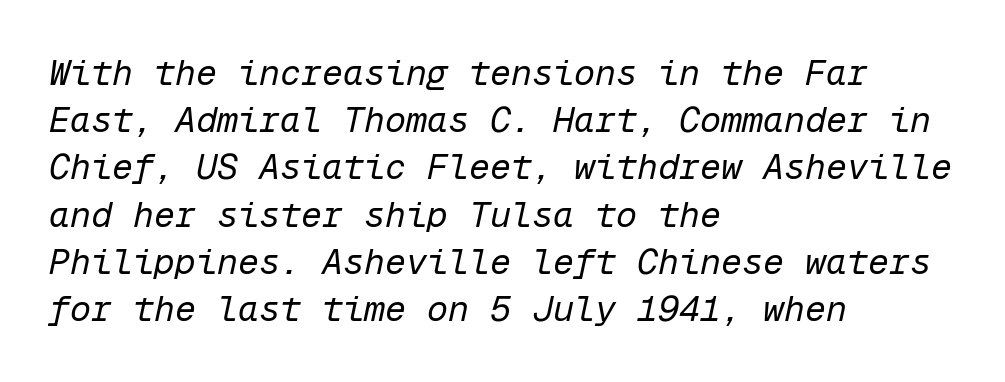
Q: Is the text bold? A: No.
Q: Is the text italic (slanted)? A: Yes, it leans right by about 12 degrees.
Q: Is the text underlined? A: No.
Q: How is the paragraph aligned? A: Left-aligned.
Q: Is the spacing between letters normal or unusually wide? A: Normal.
Q: Is the spacing between lines tight, normal or loose? A: Normal.
Q: Width (condensed, normal, or wide)? A: Normal.
Q: Stroke contrast? A: Low.
Q: x-height? A: Medium.
Q: Monospaced? A: Yes.
